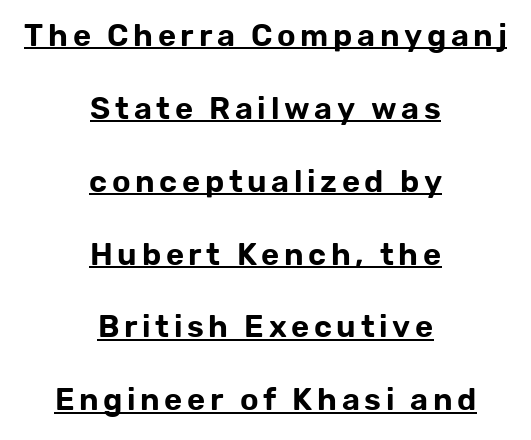
Q: Is the text italic (slanted)? A: No, it is upright.
Q: Is the typeface a serif or a sans-serif typeface? A: Sans-serif.
Q: Is the text underlined? A: Yes.
Q: How is the paragraph aligned? A: Centered.
Q: Is the spacing between lines tight, normal or loose? A: Loose.
Q: Width (condensed, normal, or wide)? A: Normal.
Q: Stroke contrast? A: Low.
Q: x-height? A: Medium.
Q: Monospaced? A: No.
